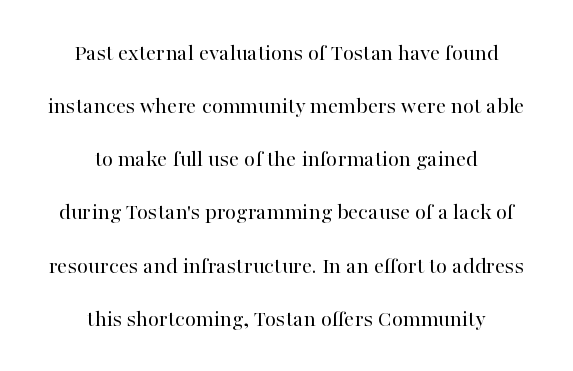
{"italic": "no", "bold": "no", "underline": "no", "align": "center", "line_spacing": "loose", "line_spacing_ratio": 2.31, "letter_spacing": "normal", "letter_spacing_em": 0.0, "glyph_px": 23}
